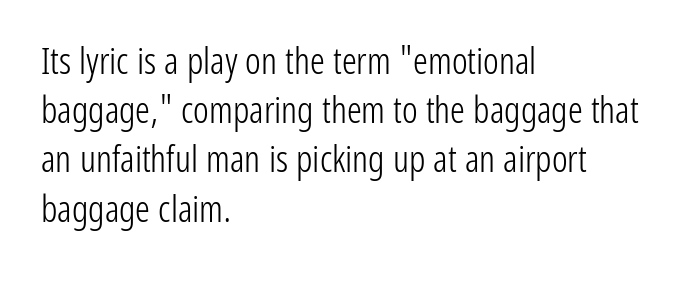
The lines in this sample share a left origin and differ only in where they stop. Typographically, this falls in the sans-serif category. This rendering leaves character spacing at its baseline value. The designer left line spacing at the default. On a weight scale, this lands at 450 or below.
